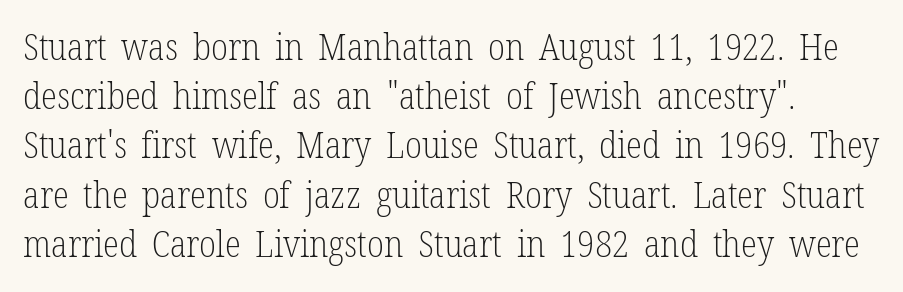
The weight tops out at a normal text grade. One glance says typical: line gaps are just what's usual. This sample uses plain, unmodified letter spacing. Note: serifs present on the glyphs. Italic: no, the glyphs are upright roman. Looks like regular typesetting: each glyph gets only the width it needs.
